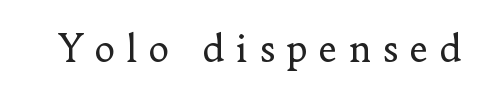
The image shows 36 px regular-weight serif type, upright; set unusually wide letter spacing (+0.3 em), not underlined; low stroke contrast and a small x-height.
